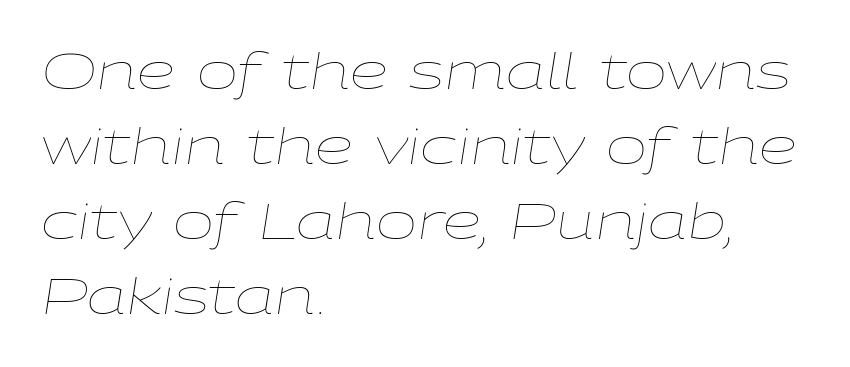
{"italic": "yes", "lean": "right", "slant_degrees": 9, "bold": "no", "weight": "thin", "width": "wide", "stroke_contrast": "low", "x_height": "medium", "monospaced": "no", "underline": "no", "align": "left", "line_spacing": "normal", "line_spacing_ratio": 1.53, "letter_spacing": "normal", "letter_spacing_em": 0.0, "glyph_px": 49}
